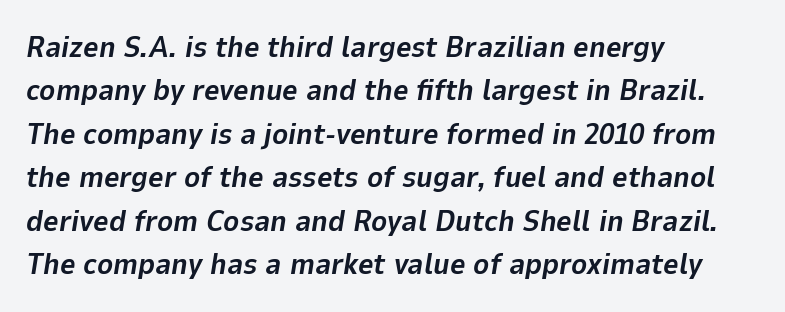
The image shows 30 px bold type, italic (leaning right); set left-aligned, normal line spacing (1.45x), normal letter spacing, not underlined; low stroke contrast and a medium x-height.
